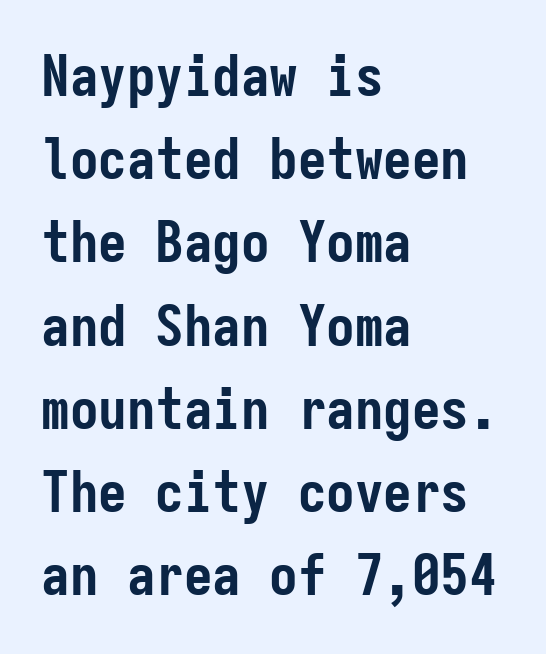
The image shows 57 px semibold, condensed sans-serif type, upright, monospaced; set left-aligned, normal line spacing (1.46x), normal letter spacing, not underlined; low stroke contrast and a medium x-height.
